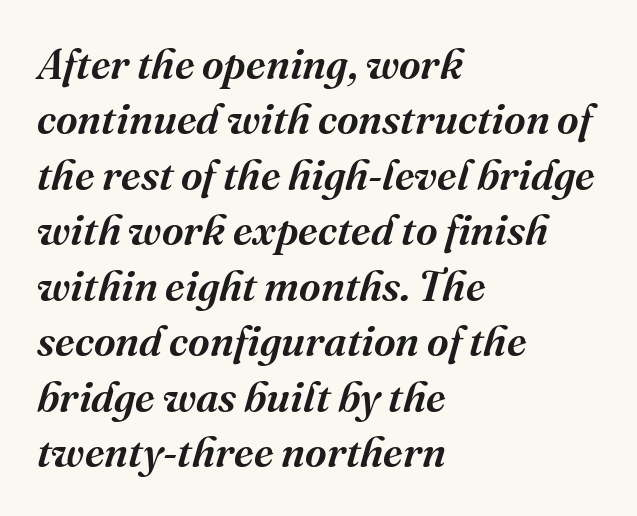
How heavy is the stroke? Medium-heavy — a semibold, shy of bold. The designer went with a serif here, giving each stem small feet. The rendering uses a moderate line-height, typical for paragraphs. Observe the lean: these are italic letterforms. Is the letter spacing exaggerated? No — it looks like the ordinary default.
